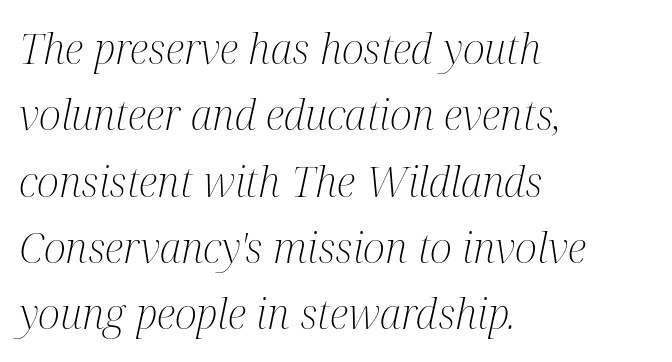
The image shows 42 px light, condensed serif type, italic (leaning right); set left-aligned, normal line spacing (1.58x), normal letter spacing, not underlined; medium stroke contrast and a medium x-height.
